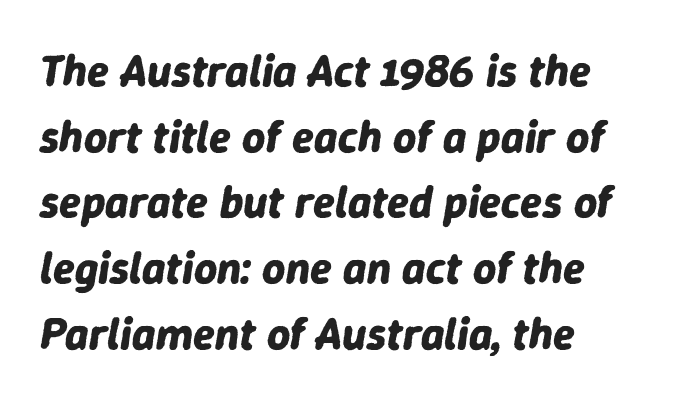
The image shows 45 px bold type, italic (leaning right); set left-aligned, normal line spacing (1.46x), normal letter spacing, not underlined; low stroke contrast and a medium x-height.
